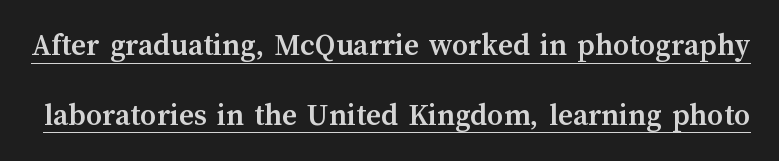
Q: Is the text bold? A: Yes.
Q: Is the text italic (slanted)? A: No, it is upright.
Q: Is the text underlined? A: Yes.
Q: Is the spacing between letters normal or unusually wide? A: Normal.
Q: Is the spacing between lines tight, normal or loose? A: Loose.
Q: Width (condensed, normal, or wide)? A: Normal.
Q: Stroke contrast? A: Medium.
Q: x-height? A: Medium.
Q: Monospaced? A: No.
